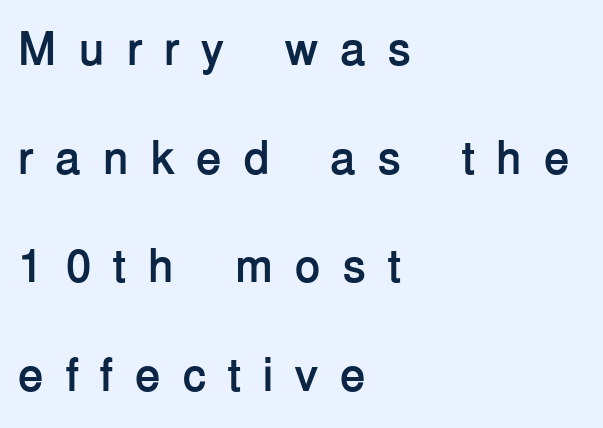
The image shows 47 px semibold sans-serif type, upright; set left-aligned, loose line spacing (2.31x), unusually wide letter spacing (+0.46 em), not underlined; low stroke contrast and a medium x-height.
